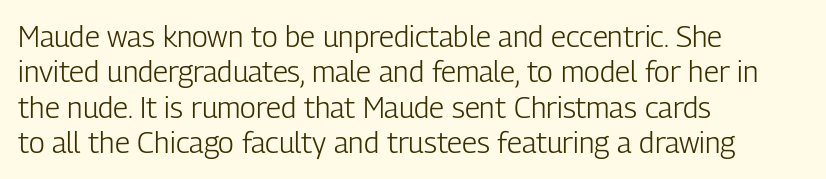
{"serif": "no", "italic": "no", "bold": "no", "weight": "light", "width": "condensed", "stroke_contrast": "low", "x_height": "medium", "monospaced": "no", "underline": "no", "align": "left", "line_spacing_ratio": 1.22, "letter_spacing": "normal", "letter_spacing_em": 0.0, "glyph_px": 29}
